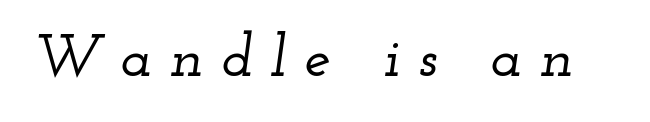
{"serif": "yes", "italic": "yes", "lean": "right", "slant_degrees": 12, "width": "wide", "stroke_contrast": "low", "x_height": "small", "monospaced": "no", "underline": "no", "letter_spacing": "wide", "letter_spacing_em": 0.3, "glyph_px": 59}
